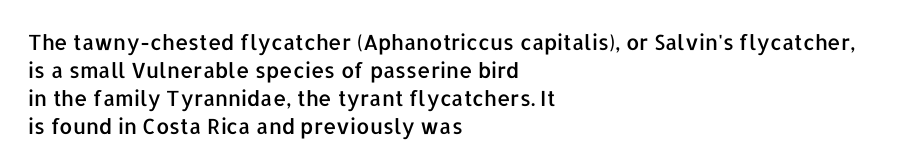
Q: Is the text italic (slanted)? A: No, it is upright.
Q: Is the text underlined? A: No.
Q: How is the paragraph aligned? A: Left-aligned.
Q: Is the spacing between letters normal or unusually wide? A: Normal.
Q: Is the spacing between lines tight, normal or loose? A: Normal.
